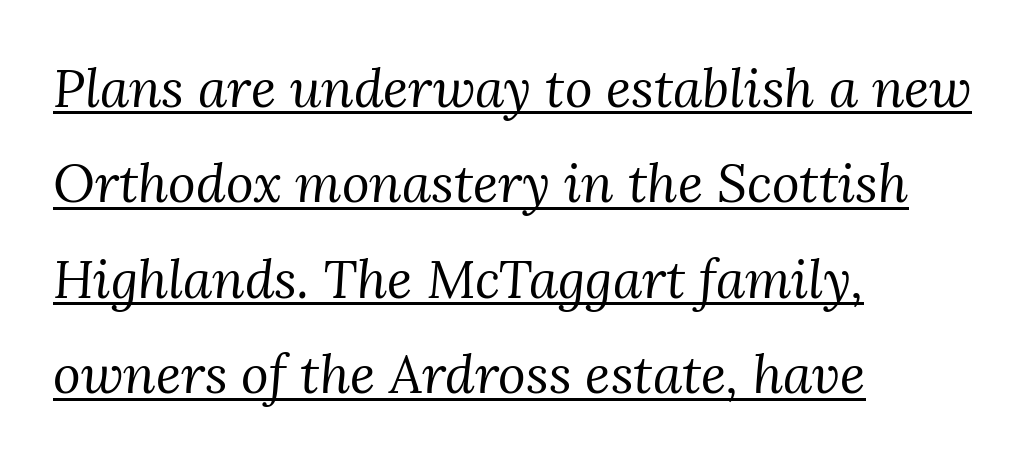
{"serif": "yes", "italic": "yes", "lean": "right", "slant_degrees": 3, "bold": "no", "weight": "regular", "width": "normal", "stroke_contrast": "medium", "x_height": "medium", "monospaced": "no", "underline": "yes", "align": "left", "line_spacing_ratio": 1.8, "letter_spacing": "normal", "letter_spacing_em": 0.0, "glyph_px": 53}
